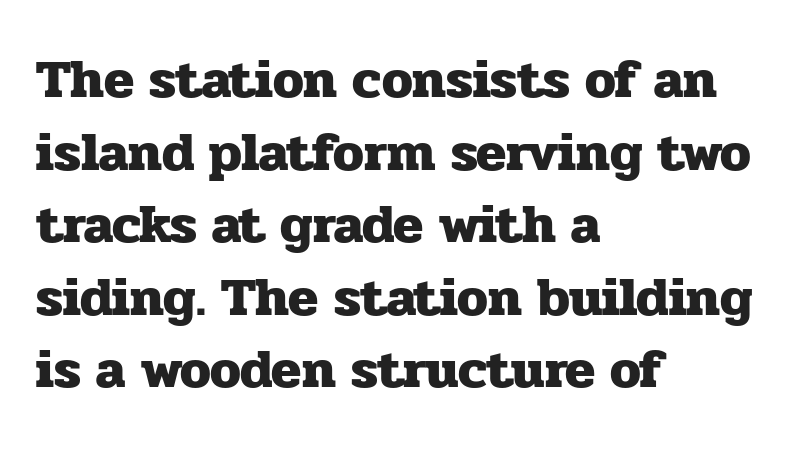
{"serif": "yes", "italic": "no", "bold": "yes", "weight": "heavy", "width": "normal", "stroke_contrast": "low", "x_height": "medium", "monospaced": "no", "underline": "no", "align": "left", "line_spacing": "normal", "line_spacing_ratio": 1.32, "letter_spacing": "normal", "letter_spacing_em": 0.0, "glyph_px": 55}
